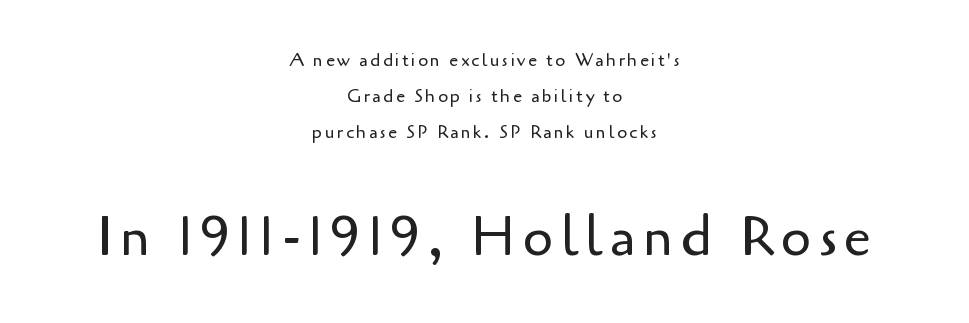
Q: Is the text bold? A: No.
Q: Is the text italic (slanted)? A: No, it is upright.
Q: Is the typeface a serif or a sans-serif typeface? A: Sans-serif.
Q: Is the text underlined? A: No.
Q: How is the paragraph aligned? A: Centered.
Q: Is the spacing between lines tight, normal or loose? A: Loose.
Q: Which block of text is set in a larger size, the first (top) or the second (bottom)? A: The second (bottom) one.
Q: Width (condensed, normal, or wide)? A: Normal.
Q: Stroke contrast? A: Low.
Q: x-height? A: Small.
Q: Monospaced? A: No.
